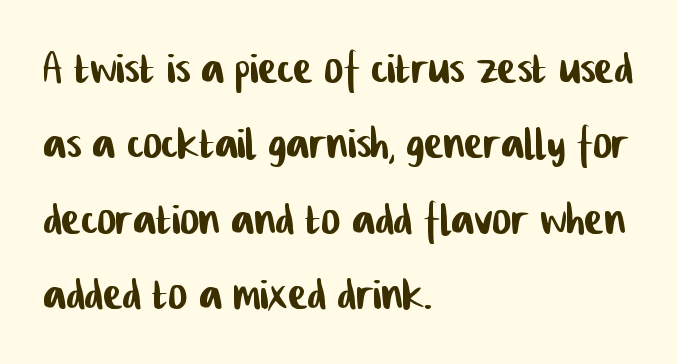
Q: Is the typeface a serif or a sans-serif typeface? A: Sans-serif.
Q: Is the text underlined? A: No.
Q: How is the paragraph aligned? A: Left-aligned.
Q: Is the spacing between letters normal or unusually wide? A: Normal.
Q: Is the spacing between lines tight, normal or loose? A: Normal.
Q: Width (condensed, normal, or wide)? A: Condensed.
Q: Stroke contrast? A: Low.
Q: x-height? A: Medium.
Q: Monospaced? A: No.
